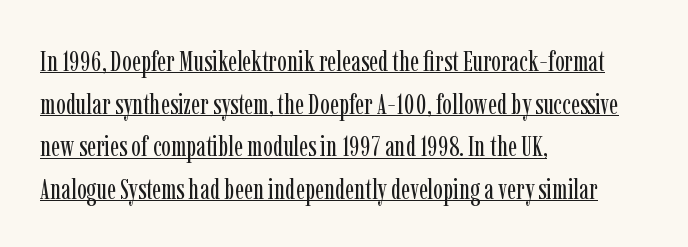
{"serif": "yes", "italic": "no", "bold": "no", "weight": "regular", "width": "condensed", "stroke_contrast": "low", "x_height": "medium", "monospaced": "no", "underline": "yes", "align": "left", "line_spacing": "normal", "line_spacing_ratio": 1.47, "letter_spacing": "normal", "letter_spacing_em": 0.0, "glyph_px": 29}
